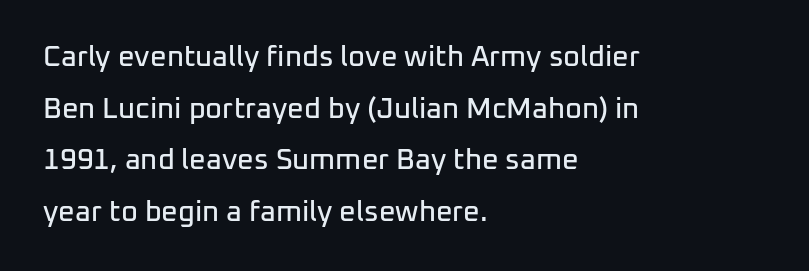
Q: Is the text italic (slanted)? A: No, it is upright.
Q: Is the typeface a serif or a sans-serif typeface? A: Sans-serif.
Q: Is the text underlined? A: No.
Q: How is the paragraph aligned? A: Left-aligned.
Q: Is the spacing between letters normal or unusually wide? A: Normal.
Q: Width (condensed, normal, or wide)? A: Normal.
Q: Stroke contrast? A: Low.
Q: x-height? A: Medium.
Q: Monospaced? A: No.
